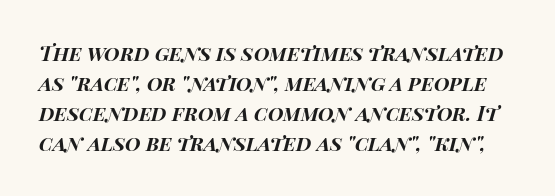
Leading matches the norm, producing a regular column. Does the lettering tilt? It does — this is italic. The rendering keeps characters at their native spacing. Every letter is thick-stroked: bold, no question.
